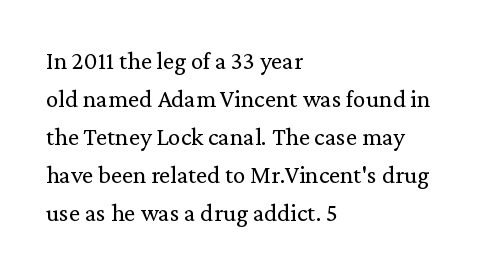
{"italic": "no", "bold": "no", "underline": "no", "align": "left", "line_spacing": "normal", "line_spacing_ratio": 1.52, "letter_spacing": "normal", "letter_spacing_em": 0.0, "glyph_px": 25}
